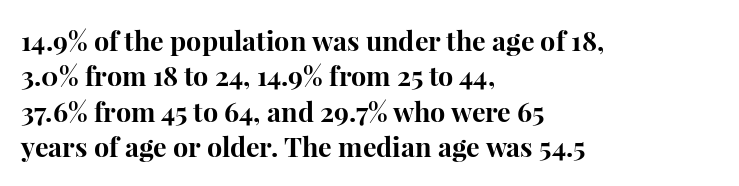
The image shows 27 px bold type, upright; set left-aligned, normal line spacing (1.31x), normal letter spacing, not underlined.
